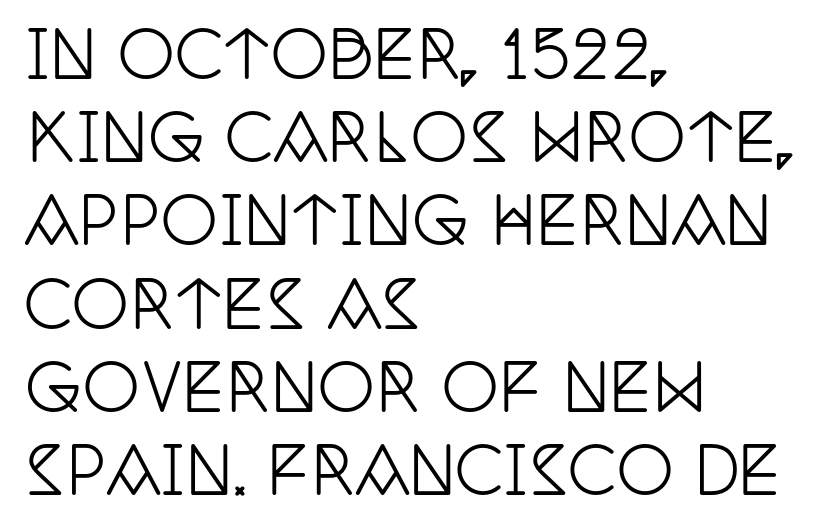
The image shows 64 px condensed serif type, upright; set left-aligned, normal line spacing (1.3x), normal letter spacing, not underlined; low stroke contrast and a large x-height.
